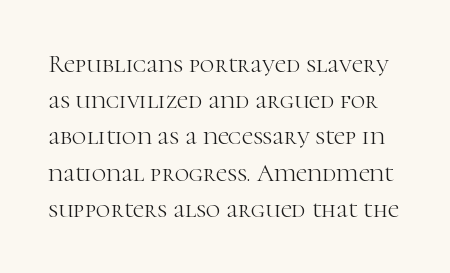
The image shows 25 px text type, upright; set normal line spacing (1.45x), normal letter spacing, not underlined.
